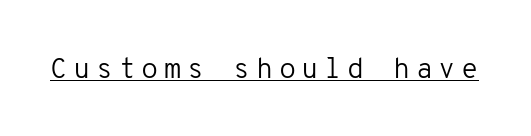
{"serif": "no", "italic": "no", "bold": "no", "weight": "regular", "width": "normal", "stroke_contrast": "low", "x_height": "medium", "monospaced": "yes", "underline": "yes", "letter_spacing": "wide", "letter_spacing_em": 0.2, "glyph_px": 28}
